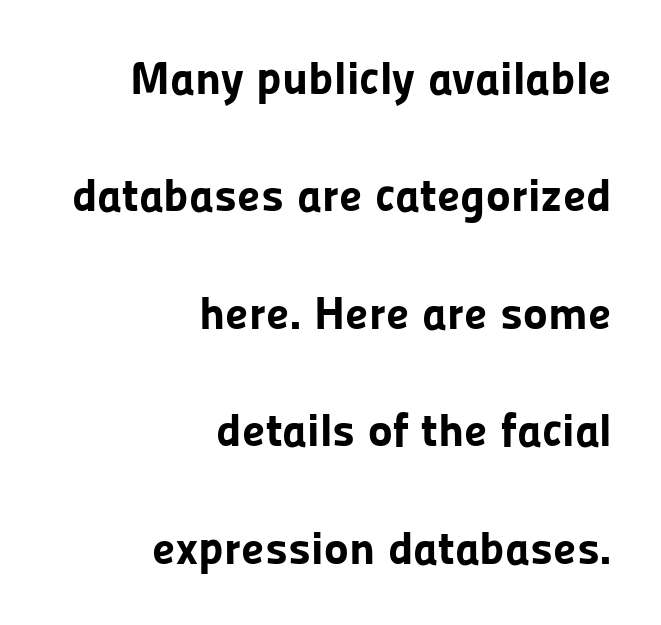
{"serif": "no", "italic": "no", "bold": "yes", "weight": "bold", "width": "normal", "stroke_contrast": "low", "x_height": "medium", "monospaced": "no", "underline": "no", "align": "right", "line_spacing": "loose", "line_spacing_ratio": 2.5, "letter_spacing": "normal", "letter_spacing_em": 0.0, "glyph_px": 47}
